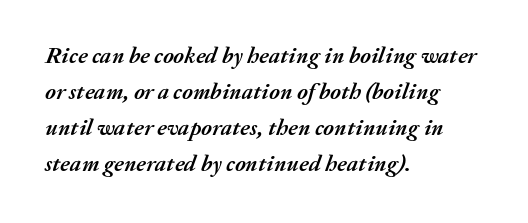
{"italic": "yes", "lean": "right", "slant_degrees": 20, "bold": "yes", "underline": "no", "align": "left", "line_spacing": "normal", "line_spacing_ratio": 1.57, "letter_spacing": "normal", "letter_spacing_em": 0.0, "glyph_px": 23}
